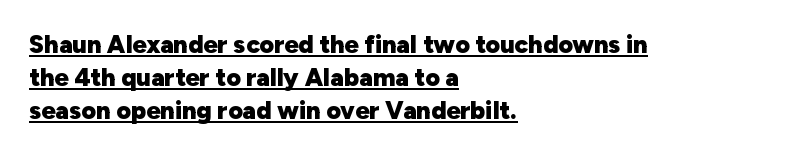
Q: Is the text bold? A: Yes.
Q: Is the text italic (slanted)? A: No, it is upright.
Q: Is the text underlined? A: Yes.
Q: How is the paragraph aligned? A: Left-aligned.
Q: Is the spacing between letters normal or unusually wide? A: Normal.
Q: Is the spacing between lines tight, normal or loose? A: Normal.
